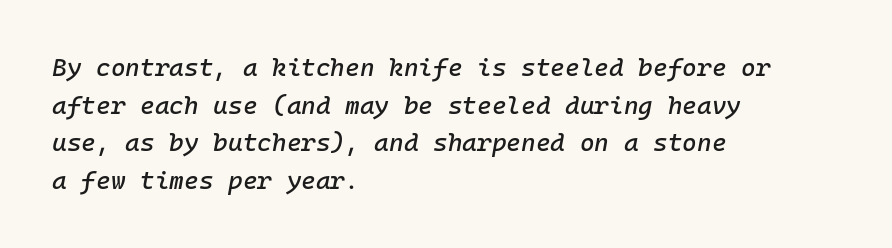
{"italic": "yes", "lean": "right", "slant_degrees": 10, "underline": "no", "align": "left", "line_spacing": "normal", "line_spacing_ratio": 1.51, "letter_spacing": "normal", "letter_spacing_em": 0.0, "glyph_px": 25}
